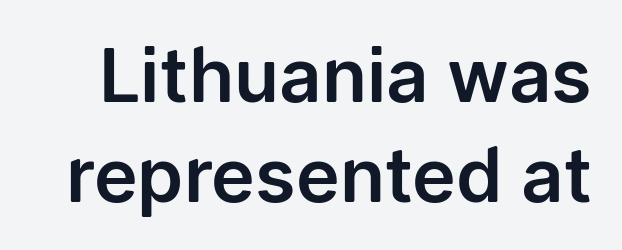
Is there much room between lines? A standard amount, neither cramped nor airy. Nope, no serifs anywhere on these letters. Look at the tracking — it's just the regular setting, nothing added. The passage shown is typed in a proportional face where columns would drift. Underline: absent.
